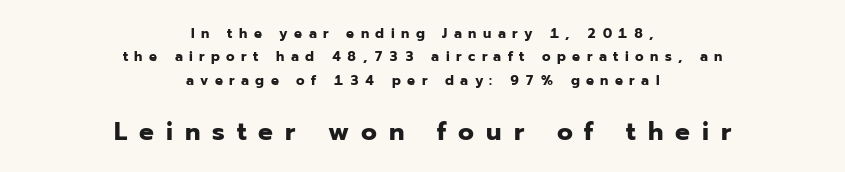
Stroke thickness is high; the sample reads as a true bold. A typesetter would call this heavily tracked-out type. The type sits square on the baseline with zero lean. The typesetter chose a symmetrical, centered arrangement here. Descender tails drop into unmarked territory.
